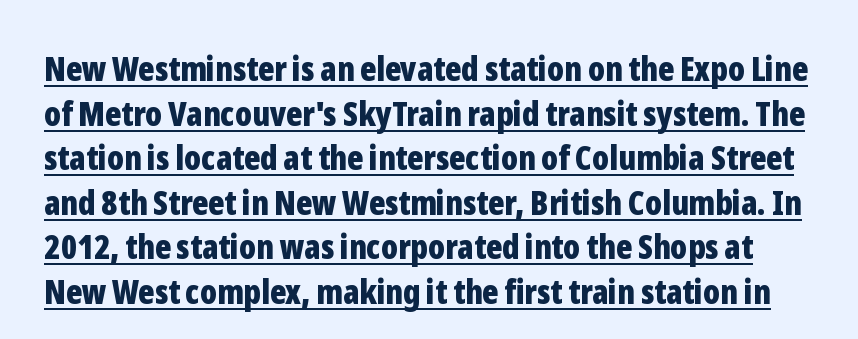
{"serif": "no", "italic": "no", "bold": "yes", "weight": "bold", "width": "condensed", "stroke_contrast": "low", "x_height": "medium", "monospaced": "no", "underline": "yes", "line_spacing": "normal", "line_spacing_ratio": 1.31, "letter_spacing": "normal", "letter_spacing_em": 0.0, "glyph_px": 34}
